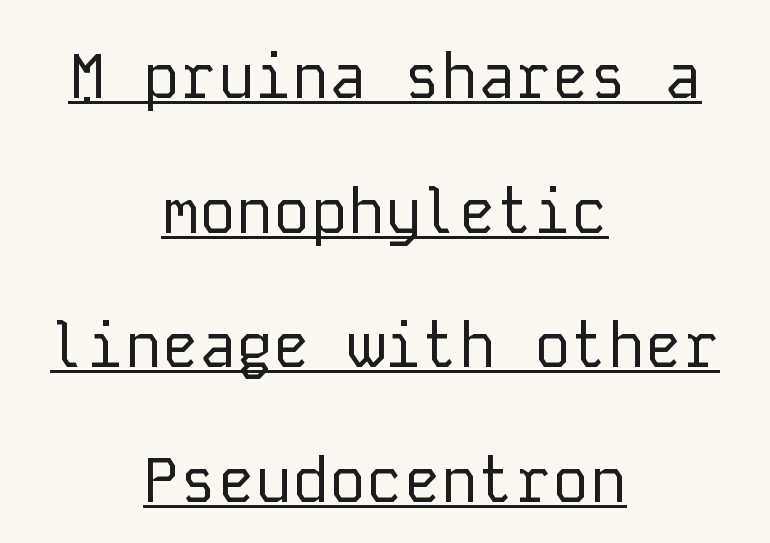
Q: Is the text bold? A: No.
Q: Is the text italic (slanted)? A: No, it is upright.
Q: Is the typeface a serif or a sans-serif typeface? A: Sans-serif.
Q: Is the text underlined? A: Yes.
Q: How is the paragraph aligned? A: Centered.
Q: Is the spacing between letters normal or unusually wide? A: Normal.
Q: Is the spacing between lines tight, normal or loose? A: Loose.
Q: Width (condensed, normal, or wide)? A: Normal.
Q: Stroke contrast? A: Low.
Q: x-height? A: Medium.
Q: Monospaced? A: Yes.
